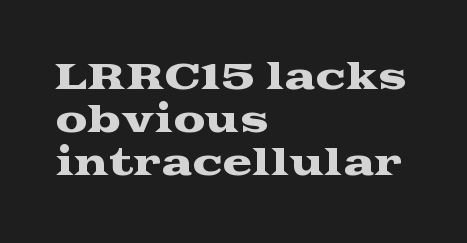
The face used here is proportionally spaced, like ordinary book or web type. Anything drawn beneath the words? Only blank space. All the whitespace from short lines collects on the right. The characters display serif detailing at their extremities. This sample uses plain, unmodified letter spacing. Does the lettering tilt? It doesn't — this is upright.
